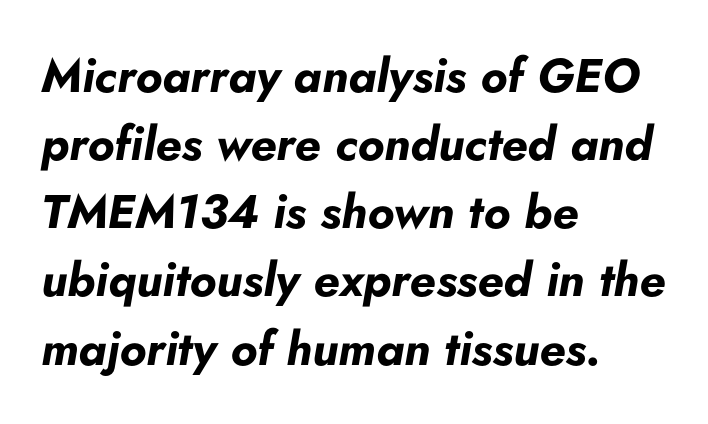
The image shows 47 px bold type, italic (leaning right); set left-aligned, normal line spacing (1.45x), normal letter spacing, not underlined; low stroke contrast and a small x-height.
